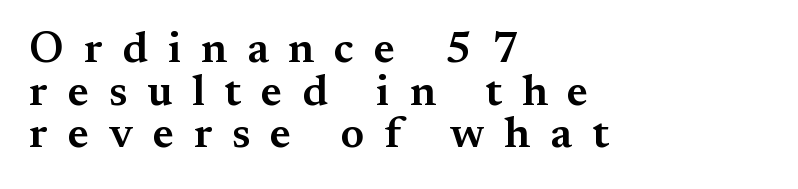
The image shows 44 px semibold serif type, upright; set left-aligned, tight line spacing (0.97x), unusually wide letter spacing (+0.45 em), not underlined; medium stroke contrast and a small x-height.
